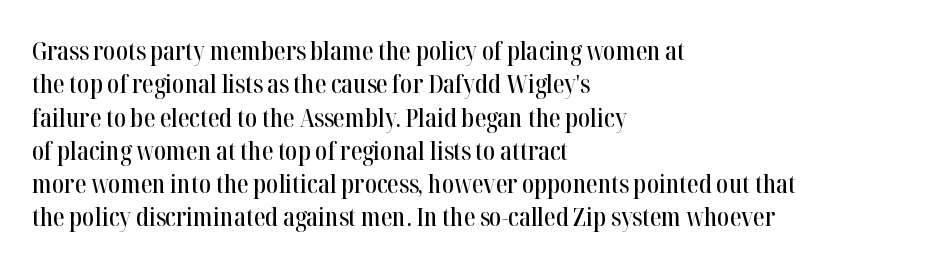
Q: Is the text italic (slanted)? A: No, it is upright.
Q: Is the text underlined? A: No.
Q: How is the paragraph aligned? A: Left-aligned.
Q: Is the spacing between letters normal or unusually wide? A: Normal.
Q: Is the spacing between lines tight, normal or loose? A: Normal.
